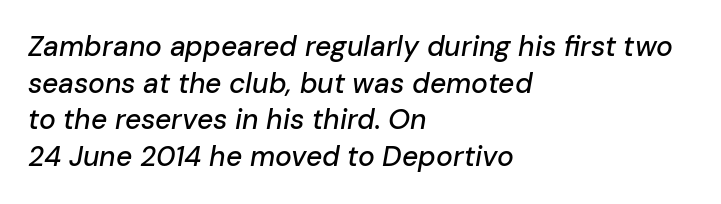
{"italic": "yes", "lean": "right", "slant_degrees": 10, "width": "normal", "stroke_contrast": "low", "x_height": "medium", "monospaced": "no", "underline": "no", "align": "left", "line_spacing": "normal", "line_spacing_ratio": 1.31, "letter_spacing": "normal", "letter_spacing_em": 0.0, "glyph_px": 28}
